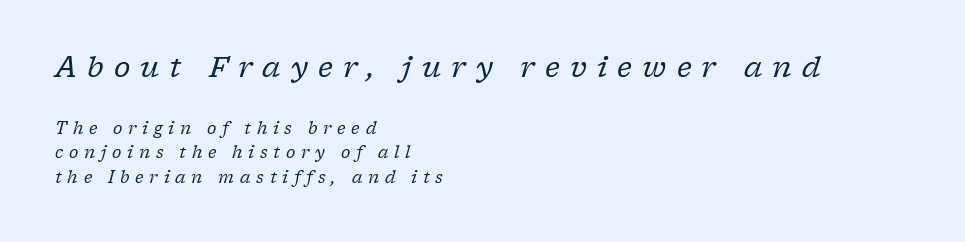
The image shows 28 px regular-weight serif type, italic (leaning right); set left-aligned, normal line spacing (1.54x), unusually wide letter spacing (+0.36 em), not underlined; the first (top) block is 1.75x larger; low stroke contrast and a medium x-height.
